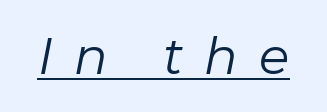
{"italic": "yes", "lean": "right", "slant_degrees": 11, "bold": "no", "weight": "regular", "width": "normal", "stroke_contrast": "low", "x_height": "medium", "monospaced": "no", "underline": "yes", "letter_spacing": "wide", "letter_spacing_em": 0.42, "glyph_px": 50}
